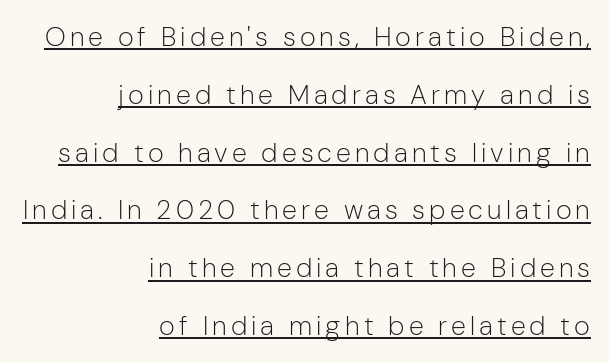
The ragged edge is on the left, which tells us the setting is flush right. Emphasis is given by a line drawn under the lettering. Leading: increased. The strokes carry an ordinary text weight at most. Is there any slant? The stems are plumb.
